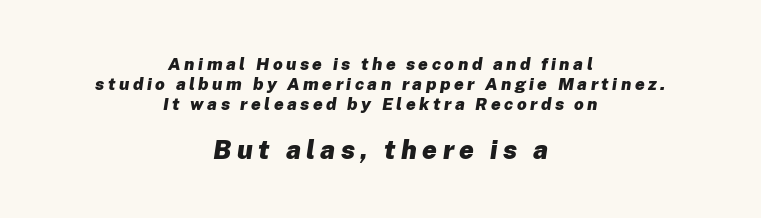
Q: Is the text bold? A: Yes.
Q: Is the text italic (slanted)? A: Yes, it leans right by about 8 degrees.
Q: Is the text underlined? A: No.
Q: How is the paragraph aligned? A: Centered.
Q: Is the spacing between letters normal or unusually wide? A: Unusually wide.
Q: Which block of text is set in a larger size, the first (top) or the second (bottom)? A: The second (bottom) one.
